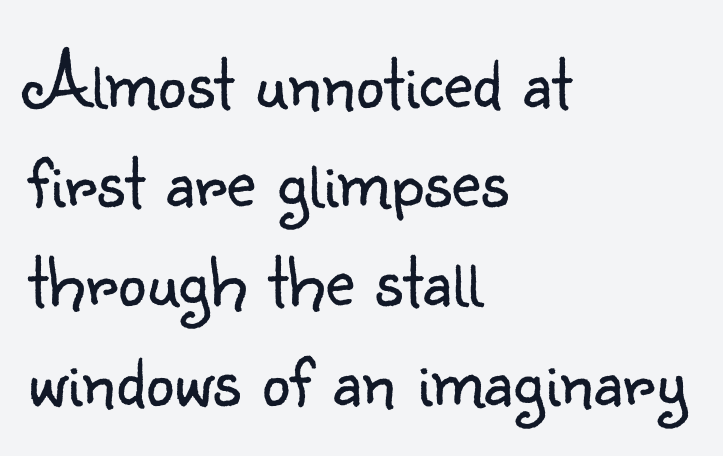
Q: Is the text bold? A: No.
Q: Is the text italic (slanted)? A: No, it is upright.
Q: Is the typeface a serif or a sans-serif typeface? A: Sans-serif.
Q: Is the text underlined? A: No.
Q: How is the paragraph aligned? A: Left-aligned.
Q: Is the spacing between letters normal or unusually wide? A: Normal.
Q: Width (condensed, normal, or wide)? A: Normal.
Q: Stroke contrast? A: Low.
Q: x-height? A: Small.
Q: Monospaced? A: No.
